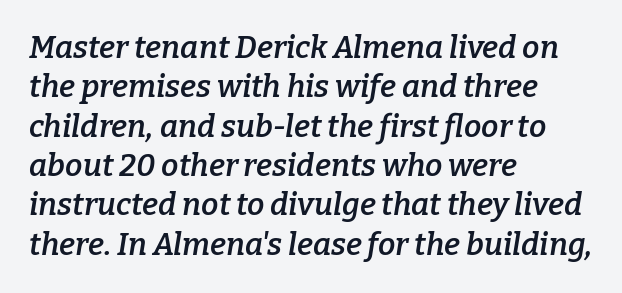
Q: Is the text bold? A: Semi-bold.
Q: Is the text italic (slanted)? A: Yes, it leans right by about 9 degrees.
Q: Is the typeface a serif or a sans-serif typeface? A: Serif.
Q: Is the text underlined? A: No.
Q: How is the paragraph aligned? A: Left-aligned.
Q: Is the spacing between letters normal or unusually wide? A: Normal.
Q: Is the spacing between lines tight, normal or loose? A: Normal.
Q: Width (condensed, normal, or wide)? A: Normal.
Q: Stroke contrast? A: Low.
Q: x-height? A: Medium.
Q: Monospaced? A: No.
